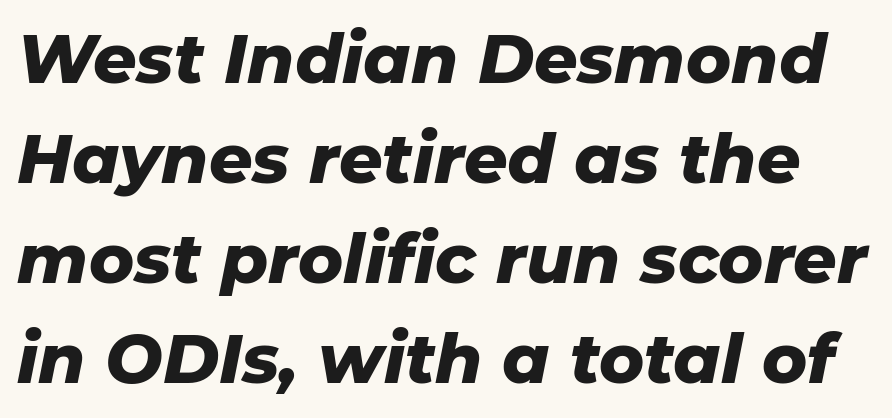
Interline gaps are of average width in this sample. Check under the words: just untouched page. The face used here has a pronounced slope to its letters. Note the varied advance widths — an 'i' is clearly narrower than an 'm'.
